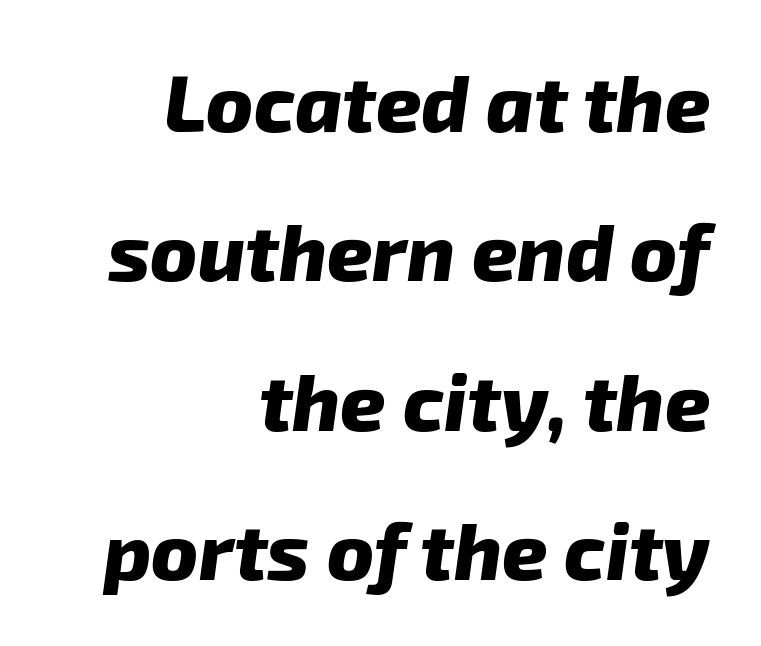
{"serif": "no", "bold": "yes", "weight": "heavy", "width": "normal", "stroke_contrast": "low", "x_height": "medium", "monospaced": "no", "underline": "no", "align": "right", "line_spacing_ratio": 1.89, "letter_spacing": "normal", "letter_spacing_em": 0.0, "glyph_px": 79}
